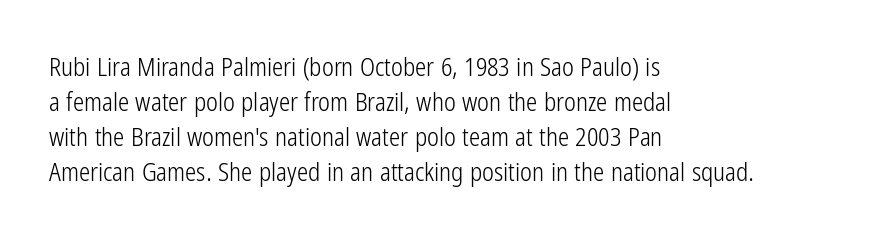
{"italic": "no", "bold": "no", "underline": "no", "align": "left", "line_spacing": "normal", "line_spacing_ratio": 1.4, "letter_spacing": "normal", "letter_spacing_em": 0.0, "glyph_px": 25}
